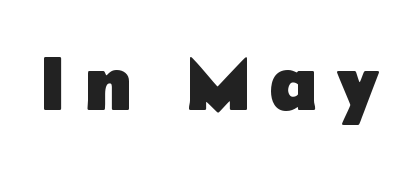
Characters remain perfectly vertical along every line. Heft: maximum for text — a bold. Students, note that the glyphs here are deliberately spaced far apart. The baseline area is clear.
